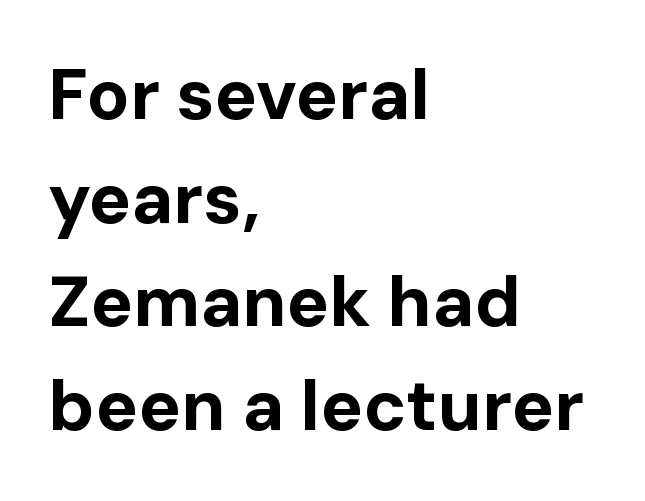
In terms of letterspacing, this is plain default setting. The type family on display is of the sans-serif kind. Compared with typical paragraphs, the rows here are spaced about the same. Horizontally, the lines are justified to the leading edge only.
